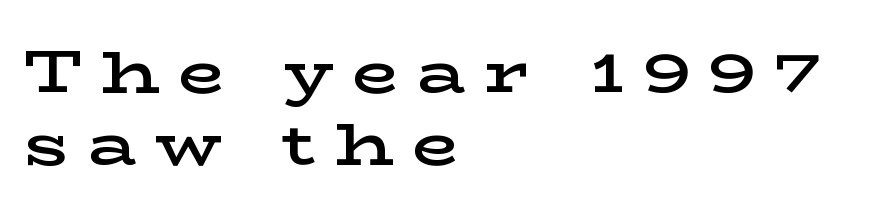
This sample is left-justified, so line endings fall wherever the words run out. You could not count columns in this text — the font is proportionally spaced. Only glyphs here, with clear space below each row. Compared with typical body copy, the letter spacing here is much looser. Moderately thickened strokes mark this as semibold type.
